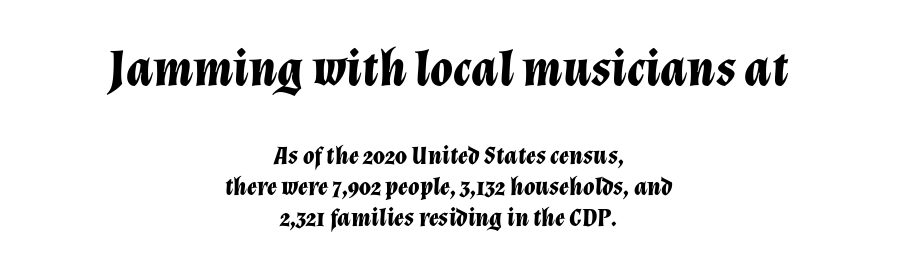
Q: Is the text bold? A: Yes.
Q: Is the text italic (slanted)? A: Yes, it leans right by about 12 degrees.
Q: Is the text underlined? A: No.
Q: How is the paragraph aligned? A: Centered.
Q: Is the spacing between letters normal or unusually wide? A: Normal.
Q: Which block of text is set in a larger size, the first (top) or the second (bottom)? A: The first (top) one.
Q: Width (condensed, normal, or wide)? A: Normal.
Q: Stroke contrast? A: Low.
Q: x-height? A: Medium.
Q: Monospaced? A: No.
